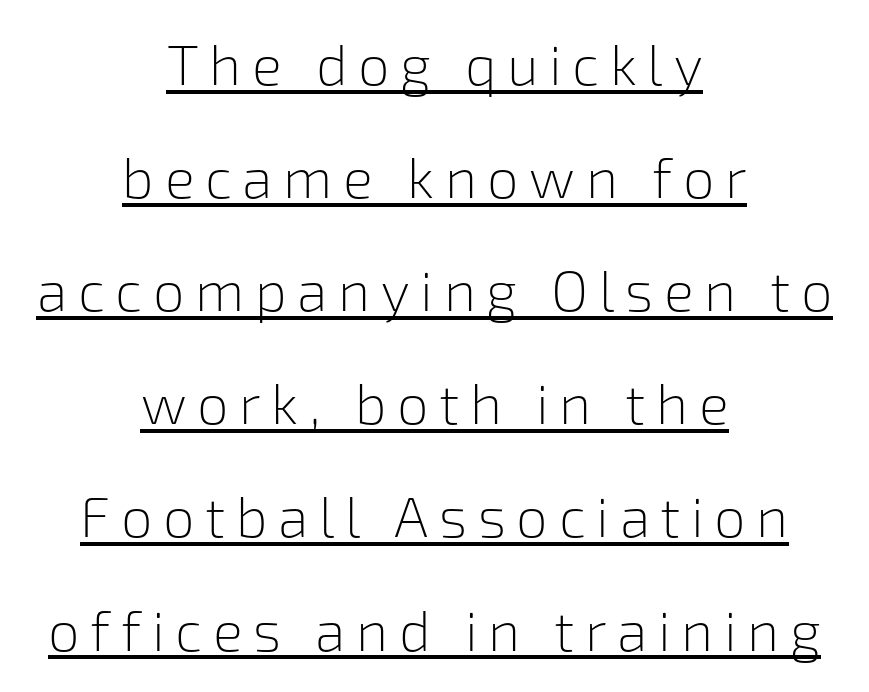
The paragraph shown floats in the horizontal middle. You can tell it's not italic because the verticals are truly vertical. No extra ink here — the face is not bold. Here the designer chose a conventional face with non-uniform glyph widths.
